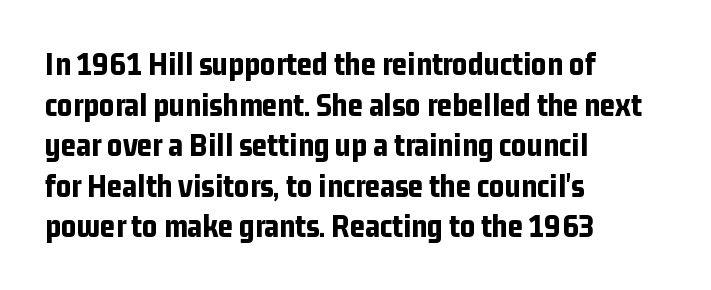
The image shows 33 px bold, condensed sans-serif type, upright; set left-aligned, line spacing 1.23x, normal letter spacing, not underlined; low stroke contrast and a medium x-height.
